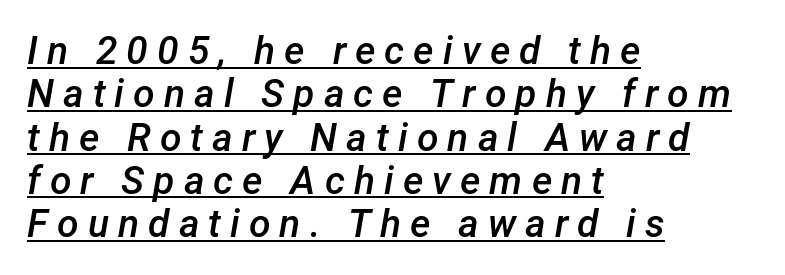
The image shows 39 px semibold type, italic (leaning right); set left-aligned, tight line spacing (1.11x), unusually wide letter spacing (+0.23 em), underlined; low stroke contrast and a medium x-height.
